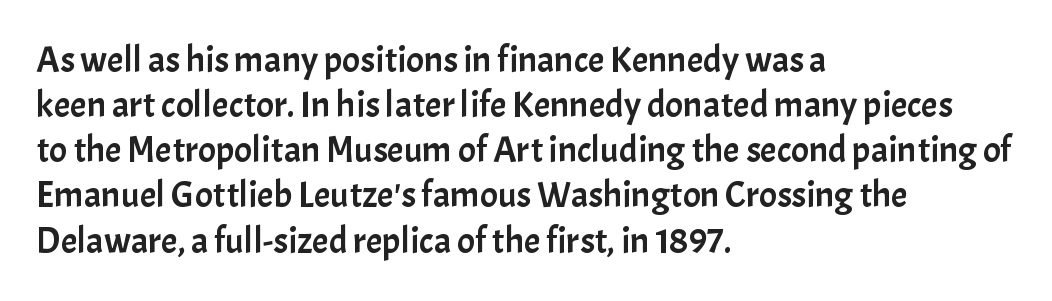
{"serif": "no", "italic": "no", "width": "normal", "stroke_contrast": "low", "x_height": "medium", "monospaced": "no", "underline": "no", "align": "left", "line_spacing_ratio": 1.22, "letter_spacing": "normal", "letter_spacing_em": 0.0, "glyph_px": 37}
